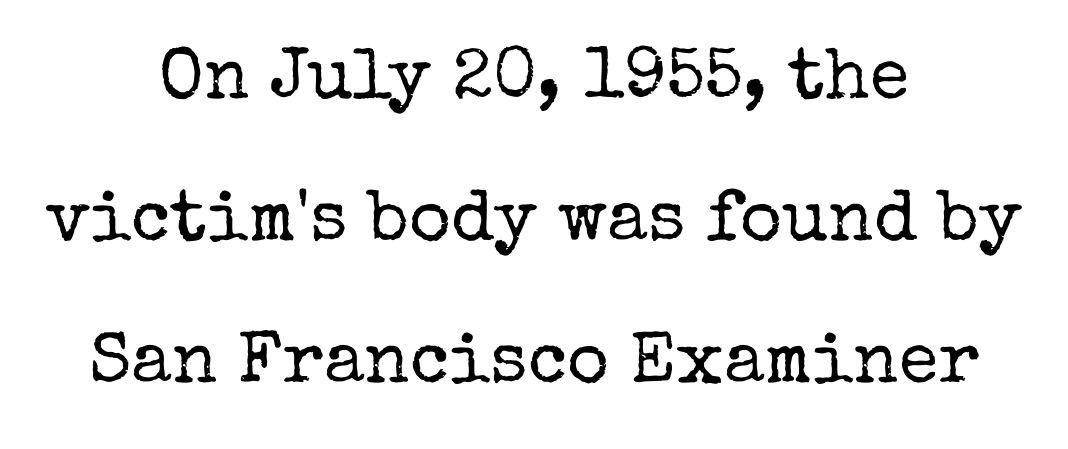
In terms of leading, this rendering errs on the spacious side. The glyphs are unaccompanied by any horizontal stroke below them. In terms of letterform style, serifs are clearly present. Here the designer chose a conventional face with non-uniform glyph widths.
